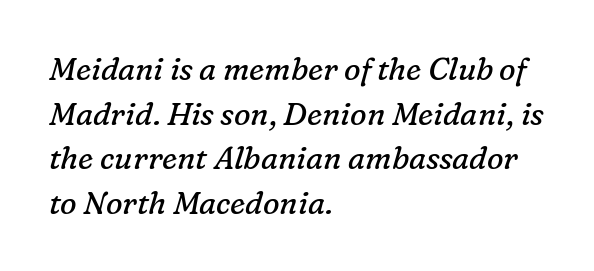
Every character sits at an angle, as italics do. Does extra space separate the letters? No, they use regular spacing. These lines are composed in type with serifs. Layout note: lines flush left. Vertically, the passage feels balanced, rows spaced as you'd expect.
